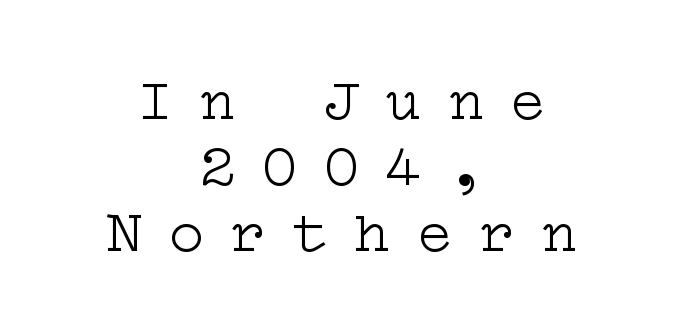
The image shows 61 px light, wide serif type, upright; set centered, tight line spacing (1.08x), unusually wide letter spacing (+0.42 em), not underlined; low stroke contrast and a medium x-height.
